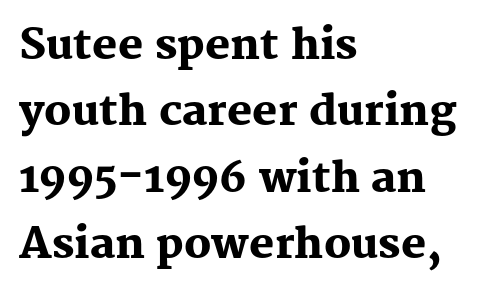
The image shows 42 px heavy serif type, upright; set left-aligned, normal line spacing (1.58x), normal letter spacing, not underlined; medium stroke contrast and a medium x-height.
